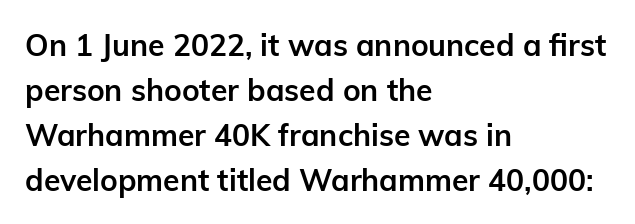
The image shows 30 px semibold sans-serif type, upright; set left-aligned, normal line spacing (1.5x), normal letter spacing, not underlined; low stroke contrast and a medium x-height.
